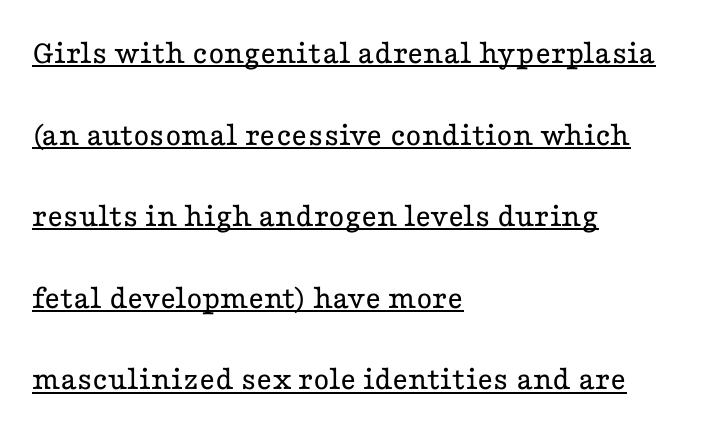
Q: Is the text bold? A: No.
Q: Is the text italic (slanted)? A: No, it is upright.
Q: Is the typeface a serif or a sans-serif typeface? A: Serif.
Q: Is the text underlined? A: Yes.
Q: How is the paragraph aligned? A: Left-aligned.
Q: Is the spacing between letters normal or unusually wide? A: Normal.
Q: Is the spacing between lines tight, normal or loose? A: Loose.
Q: Width (condensed, normal, or wide)? A: Wide.
Q: Stroke contrast? A: Low.
Q: x-height? A: Medium.
Q: Monospaced? A: No.
